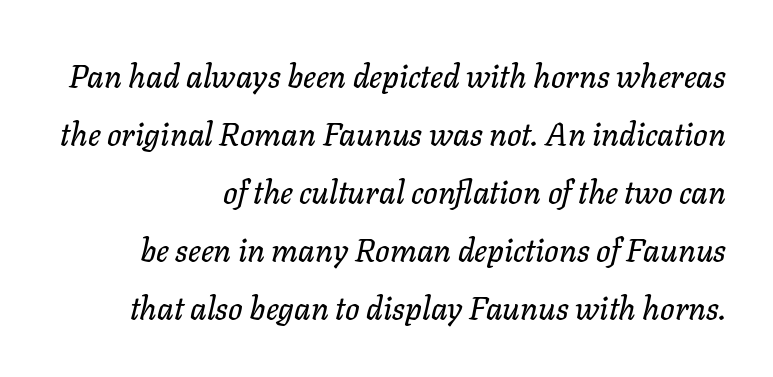
Only glyphs here, with clear space below each row. This sample uses an oblique cut, with every glyph tilted off the vertical. Is the block centered? No — it sits flush against the right margin. Students, note that the glyphs here touch the page at normal intervals.
